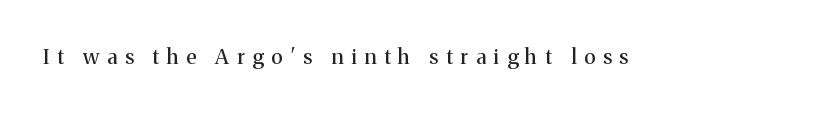
{"italic": "no", "bold": "no", "underline": "no", "letter_spacing": "wide", "letter_spacing_em": 0.37, "glyph_px": 21}
